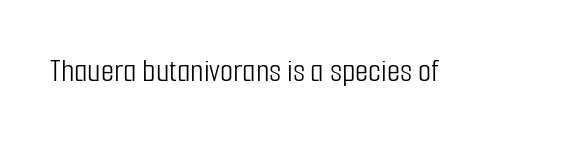
Tall strokes in this sample are plumb rather than angled. Observe the ordinary spacing: letters are neighbours, not strangers. The area under the type is left untouched. Nothing heavy about these letters — not bold at all.
